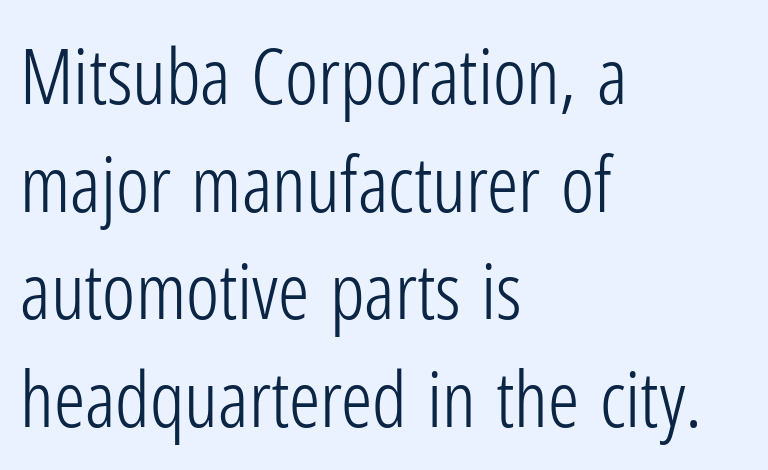
Leading matches the norm, producing a regular column. Nothing sits at the stroke ends, so this counts as sans-serif. Do the letters lean? They stand straight. This sample has the flowing, uneven cadence of proportional lettering.
